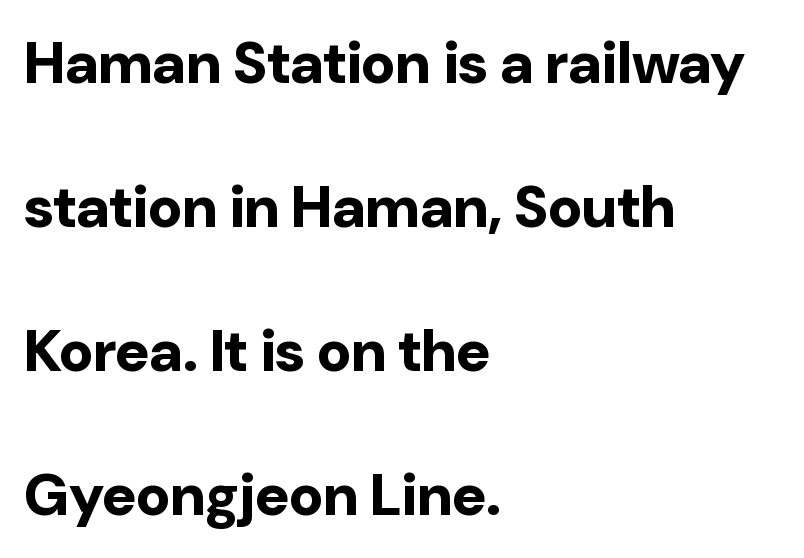
Q: Is the text bold? A: Yes.
Q: Is the text italic (slanted)? A: No, it is upright.
Q: Is the typeface a serif or a sans-serif typeface? A: Sans-serif.
Q: Is the text underlined? A: No.
Q: How is the paragraph aligned? A: Left-aligned.
Q: Is the spacing between letters normal or unusually wide? A: Normal.
Q: Is the spacing between lines tight, normal or loose? A: Loose.
Q: Width (condensed, normal, or wide)? A: Normal.
Q: Stroke contrast? A: Low.
Q: x-height? A: Medium.
Q: Monospaced? A: No.
